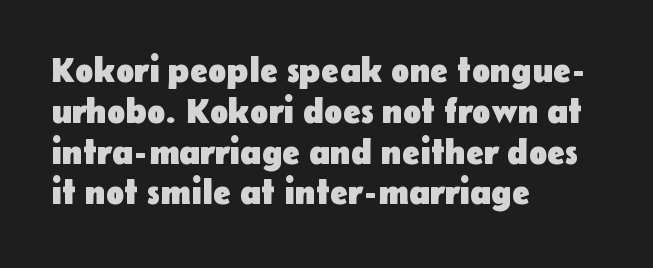
Q: Is the text bold? A: Yes.
Q: Is the text italic (slanted)? A: No, it is upright.
Q: Is the typeface a serif or a sans-serif typeface? A: Sans-serif.
Q: Is the text underlined? A: No.
Q: How is the paragraph aligned? A: Left-aligned.
Q: Is the spacing between letters normal or unusually wide? A: Normal.
Q: Width (condensed, normal, or wide)? A: Normal.
Q: Stroke contrast? A: Low.
Q: x-height? A: Medium.
Q: Monospaced? A: No.
